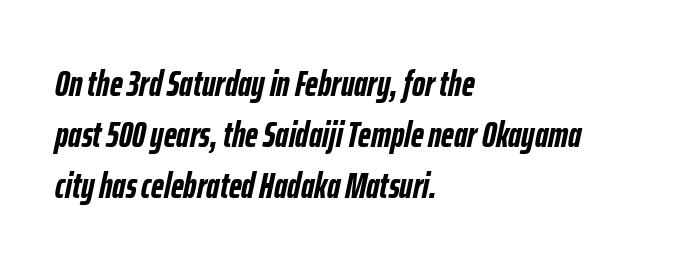
{"italic": "yes", "lean": "right", "slant_degrees": 12, "bold": "yes", "weight": "semibold", "width": "condensed", "stroke_contrast": "low", "x_height": "medium", "monospaced": "no", "underline": "no", "align": "left", "line_spacing": "normal", "line_spacing_ratio": 1.42, "letter_spacing": "normal", "letter_spacing_em": 0.0, "glyph_px": 36}
